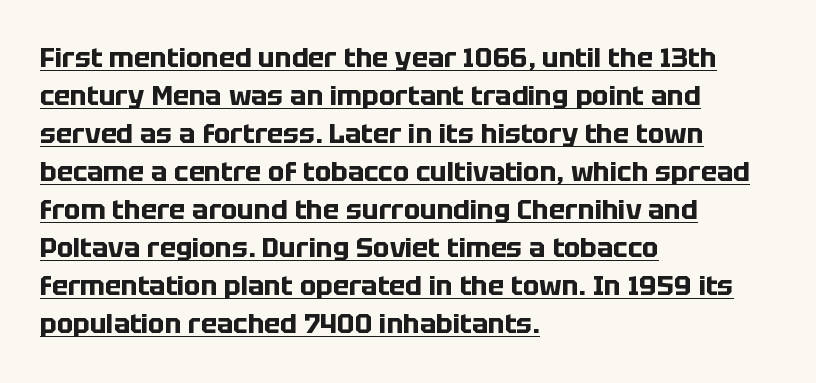
Q: Is the text bold? A: Yes.
Q: Is the text italic (slanted)? A: No, it is upright.
Q: Is the text underlined? A: Yes.
Q: How is the paragraph aligned? A: Left-aligned.
Q: Is the spacing between letters normal or unusually wide? A: Normal.
Q: Is the spacing between lines tight, normal or loose? A: Normal.
